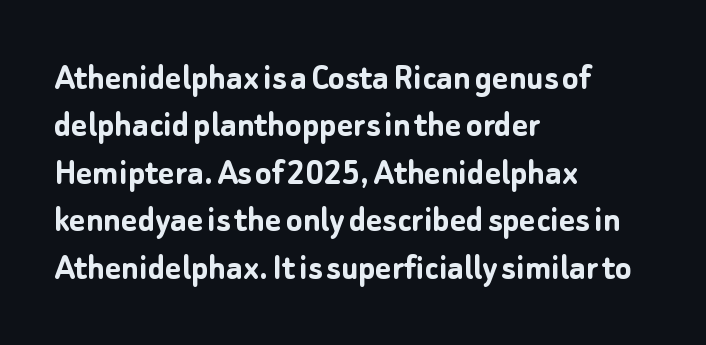
The image shows 38 px semibold sans-serif type, upright; set left-aligned, normal line spacing (1.25x), normal letter spacing, not underlined; low stroke contrast and a medium x-height.
